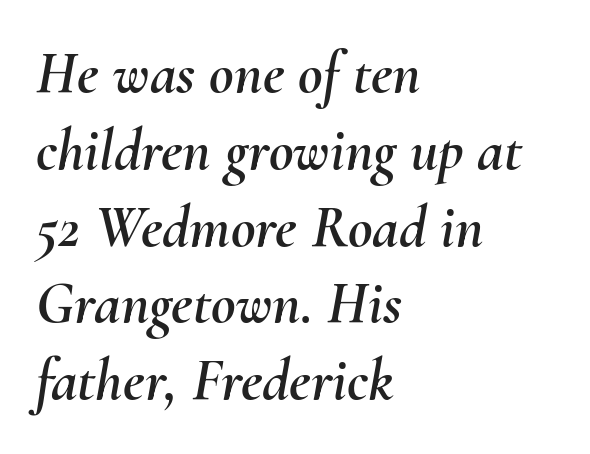
Q: Is the text italic (slanted)? A: Yes, it leans right by about 10 degrees.
Q: Is the text underlined? A: No.
Q: How is the paragraph aligned? A: Left-aligned.
Q: Is the spacing between letters normal or unusually wide? A: Normal.
Q: Is the spacing between lines tight, normal or loose? A: Normal.
Q: Width (condensed, normal, or wide)? A: Normal.
Q: Stroke contrast? A: Medium.
Q: x-height? A: Small.
Q: Monospaced? A: No.
